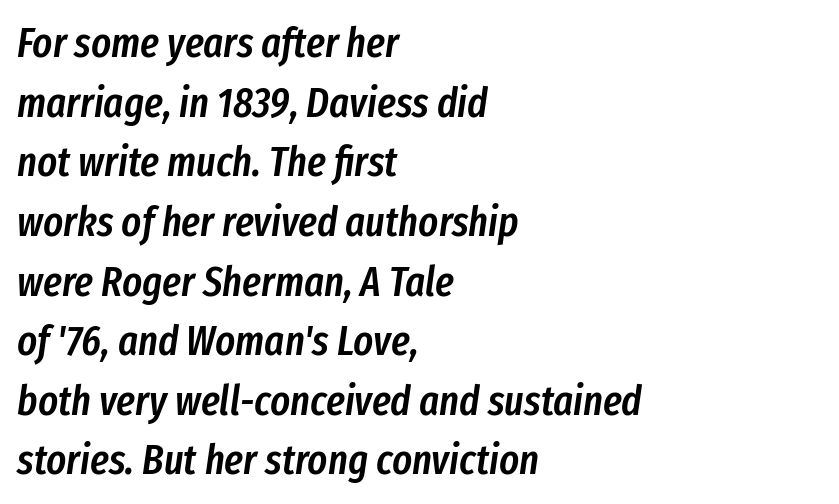
Every row of glyphs begins at an identical x-position on the left. Line spacing here is normal. The letters are slanted; this is an italic face. Check under the words: just untouched page. Proportional: the letters do not fall into vertical columns.
